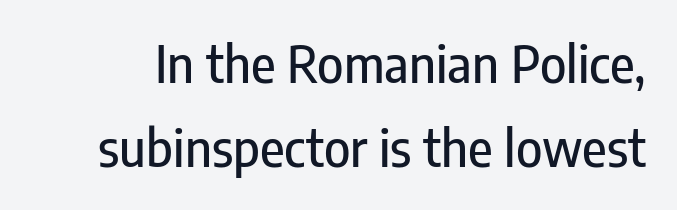
Q: Is the text italic (slanted)? A: No, it is upright.
Q: Is the typeface a serif or a sans-serif typeface? A: Sans-serif.
Q: Is the text underlined? A: No.
Q: Is the spacing between letters normal or unusually wide? A: Normal.
Q: Is the spacing between lines tight, normal or loose? A: Normal.
Q: Width (condensed, normal, or wide)? A: Condensed.
Q: Stroke contrast? A: Low.
Q: x-height? A: Medium.
Q: Monospaced? A: No.
